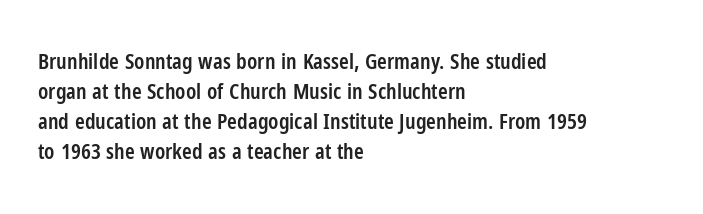
{"italic": "no", "bold": "semi", "underline": "no", "align": "left", "line_spacing": "normal", "line_spacing_ratio": 1.36, "letter_spacing": "normal", "letter_spacing_em": 0.0, "glyph_px": 22}
